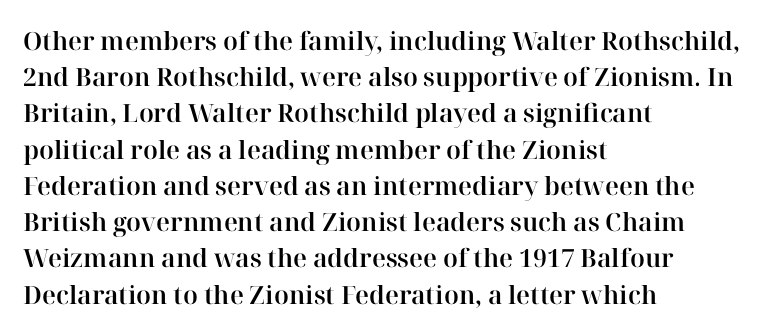
The image shows 25 px text type, upright; set left-aligned, normal line spacing (1.45x), normal letter spacing, not underlined.
